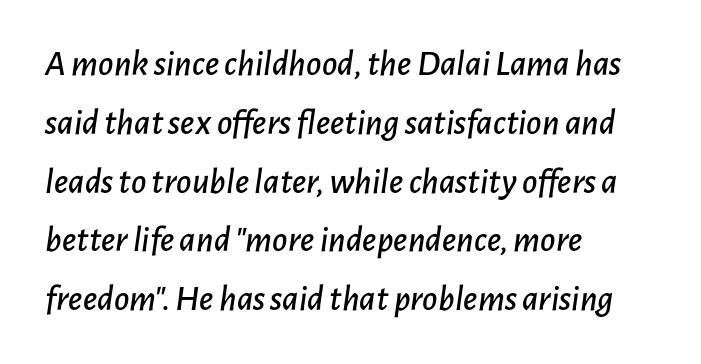
{"italic": "yes", "lean": "right", "slant_degrees": 7, "width": "normal", "stroke_contrast": "low", "x_height": "medium", "monospaced": "no", "underline": "no", "align": "left", "line_spacing": "normal", "line_spacing_ratio": 1.59, "letter_spacing": "normal", "letter_spacing_em": 0.0, "glyph_px": 37}
